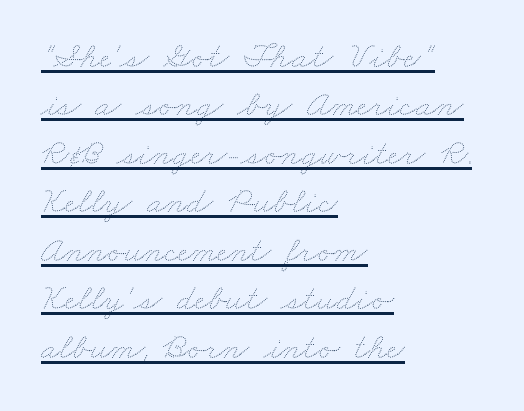
Q: Is the text bold? A: No.
Q: Is the text underlined? A: Yes.
Q: How is the paragraph aligned? A: Left-aligned.
Q: Is the spacing between letters normal or unusually wide? A: Normal.
Q: Is the spacing between lines tight, normal or loose? A: Normal.
Q: Width (condensed, normal, or wide)? A: Wide.
Q: Stroke contrast? A: Medium.
Q: x-height? A: Small.
Q: Monospaced? A: No.
